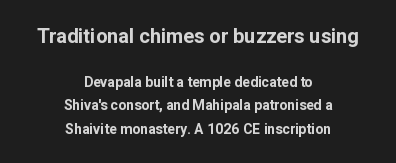
The rendering positions every line midway between the sides. The font's upright variant was chosen for this text. Quick note: underline off. Default kerning and tracking; the words read as compact shapes. Evenly set lines give the paragraph a standard silhouette.
